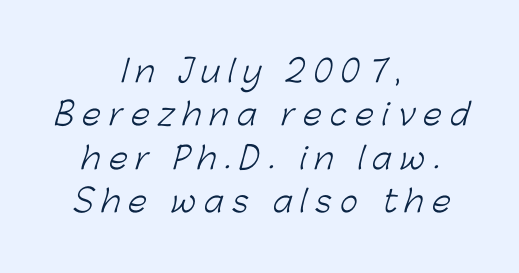
{"serif": "no", "bold": "no", "weight": "light", "width": "normal", "stroke_contrast": "low", "x_height": "medium", "monospaced": "no", "underline": "no", "align": "center", "line_spacing": "normal", "line_spacing_ratio": 1.45, "letter_spacing": "wide", "letter_spacing_em": 0.28, "glyph_px": 30}
